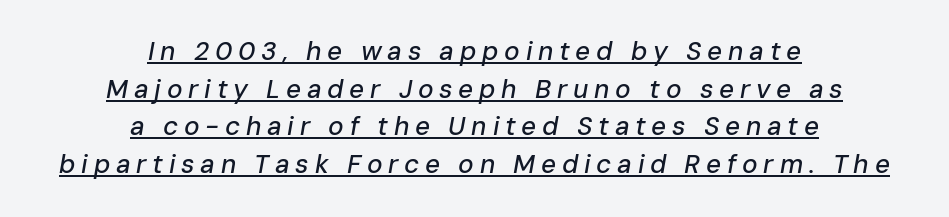
Leading: standard. Tall strokes in this sample are angled rather than plumb. Glyph-to-glyph distance is far greater than everyday printed text. Which margin do the lines hug? Neither — every line sits in the middle. Underlined type.
